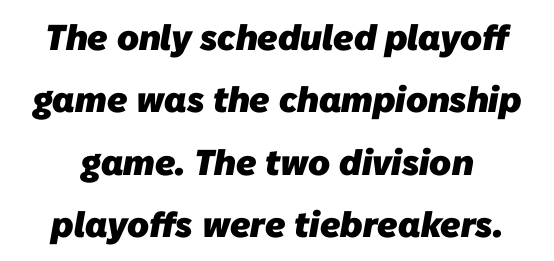
{"serif": "no", "bold": "yes", "weight": "heavy", "width": "normal", "stroke_contrast": "low", "x_height": "medium", "monospaced": "no", "underline": "no", "line_spacing_ratio": 1.73, "letter_spacing": "normal", "letter_spacing_em": 0.0, "glyph_px": 36}
